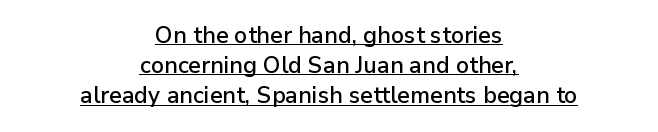
{"italic": "no", "underline": "yes", "align": "center", "line_spacing": "normal", "line_spacing_ratio": 1.31, "letter_spacing": "normal", "letter_spacing_em": 0.0, "glyph_px": 23}
